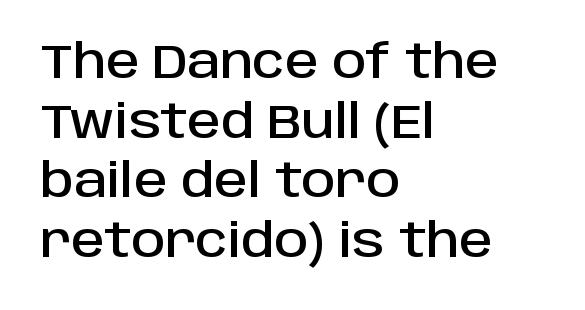
The font family rendered here belongs to the sans-serif group. Each new line begins a customary step beneath the previous one. Check the space under the baseline: it is left empty. The face used here is proportionally spaced, like ordinary book or web type. These lines stack with their left ends in a neat column.
